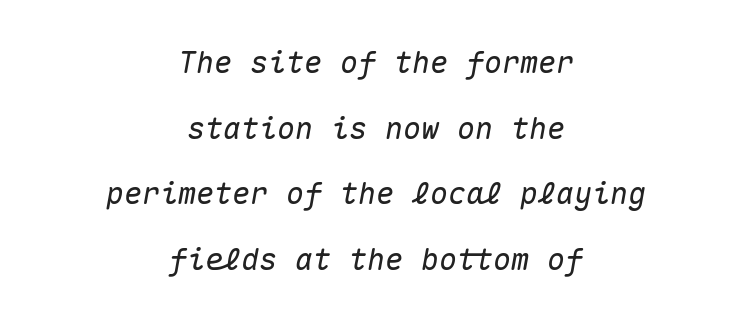
{"italic": "yes", "lean": "right", "slant_degrees": 10, "width": "normal", "stroke_contrast": "medium", "x_height": "medium", "monospaced": "yes", "underline": "no", "align": "center", "line_spacing": "loose", "line_spacing_ratio": 2.19, "letter_spacing": "normal", "letter_spacing_em": 0.0, "glyph_px": 30}
